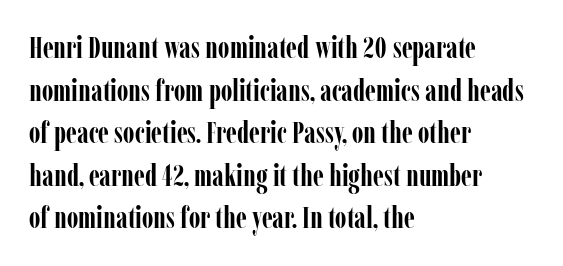
The image shows 30 px semibold, condensed serif type, upright; set left-aligned, normal line spacing (1.42x), normal letter spacing, not underlined; low stroke contrast and a medium x-height.
